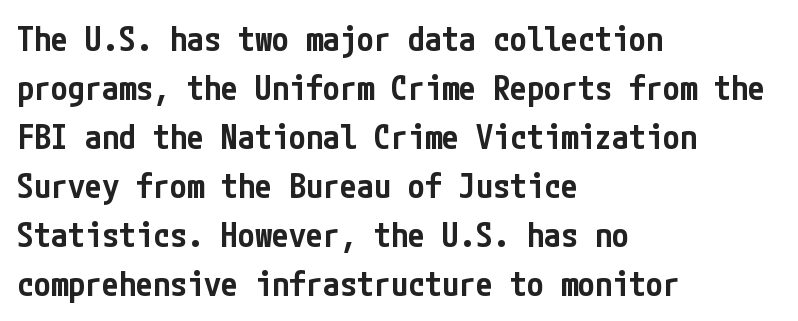
Q: Is the text bold? A: Semi-bold.
Q: Is the text italic (slanted)? A: No, it is upright.
Q: Is the typeface a serif or a sans-serif typeface? A: Sans-serif.
Q: Is the text underlined? A: No.
Q: How is the paragraph aligned? A: Left-aligned.
Q: Is the spacing between letters normal or unusually wide? A: Normal.
Q: Is the spacing between lines tight, normal or loose? A: Normal.
Q: Width (condensed, normal, or wide)? A: Condensed.
Q: Stroke contrast? A: Low.
Q: x-height? A: Medium.
